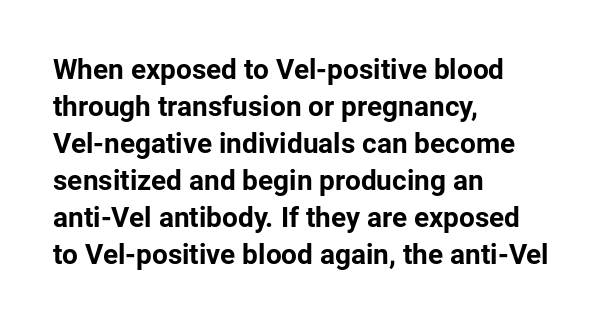
The face used here is rendered with its standard letterfit. The passage shown is typeset with a sans-serif family. Notice how descenders clear the ascenders below comfortably — that's standard leading. Note the varied advance widths — an 'i' is clearly narrower than an 'm'. The ragged edge is on the right, which tells us the setting is flush left. The string is rendered with underlining switched off.
